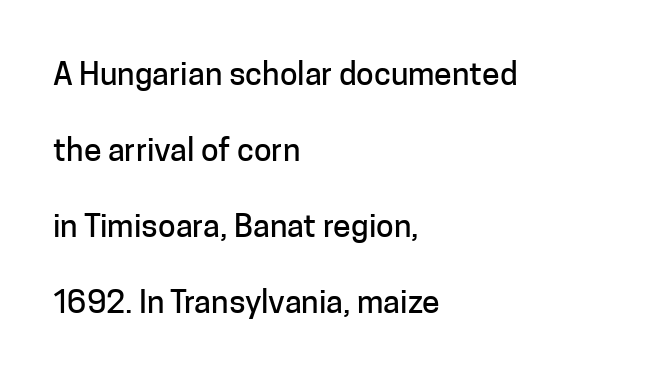
Every row of glyphs begins at an identical x-position on the left. Here the designer chose a conventional face with non-uniform glyph widths. Nope, not italic — everything's standing straight. The leading is generous, giving the passage an open texture. Type without underlining.
